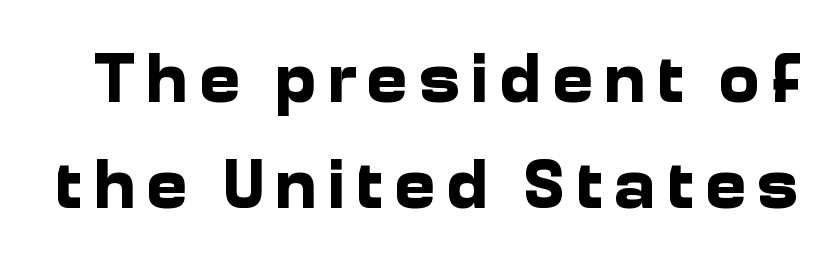
{"serif": "no", "italic": "no", "bold": "yes", "weight": "bold", "width": "normal", "stroke_contrast": "low", "x_height": "medium", "monospaced": "no", "underline": "no", "line_spacing": "normal", "line_spacing_ratio": 1.49, "glyph_px": 71}
